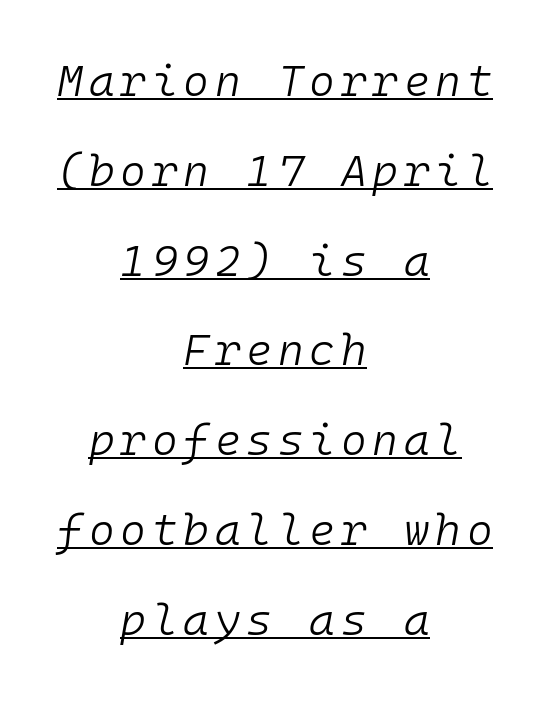
Q: Is the text bold? A: No.
Q: Is the text italic (slanted)? A: Yes, it leans right by about 10 degrees.
Q: Is the text underlined? A: Yes.
Q: How is the paragraph aligned? A: Centered.
Q: Is the spacing between lines tight, normal or loose? A: Loose.
Q: Width (condensed, normal, or wide)? A: Normal.
Q: Stroke contrast? A: Low.
Q: x-height? A: Medium.
Q: Monospaced? A: Yes.
